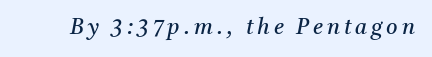
Q: Is the text bold? A: No.
Q: Is the text italic (slanted)? A: Yes, it leans right by about 11 degrees.
Q: Is the text underlined? A: No.
